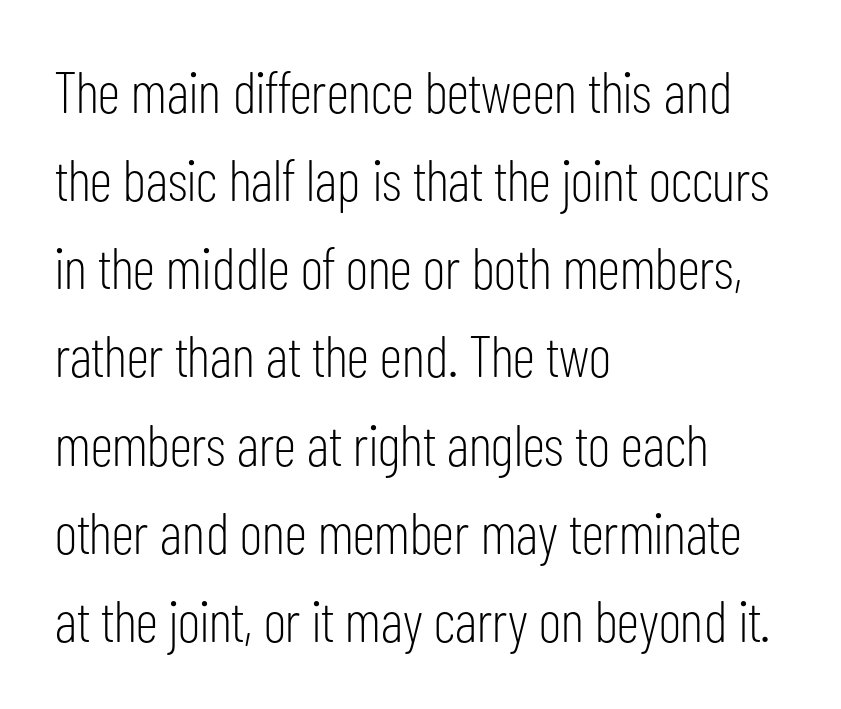
{"serif": "no", "italic": "no", "bold": "no", "weight": "light", "width": "condensed", "stroke_contrast": "low", "x_height": "medium", "monospaced": "no", "underline": "no", "align": "left", "line_spacing": "normal", "line_spacing_ratio": 1.52, "letter_spacing": "normal", "letter_spacing_em": 0.0, "glyph_px": 58}
